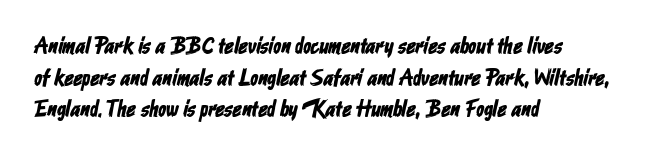
Q: Is the text underlined? A: No.
Q: How is the paragraph aligned? A: Left-aligned.
Q: Is the spacing between letters normal or unusually wide? A: Normal.
Q: Is the spacing between lines tight, normal or loose? A: Normal.
